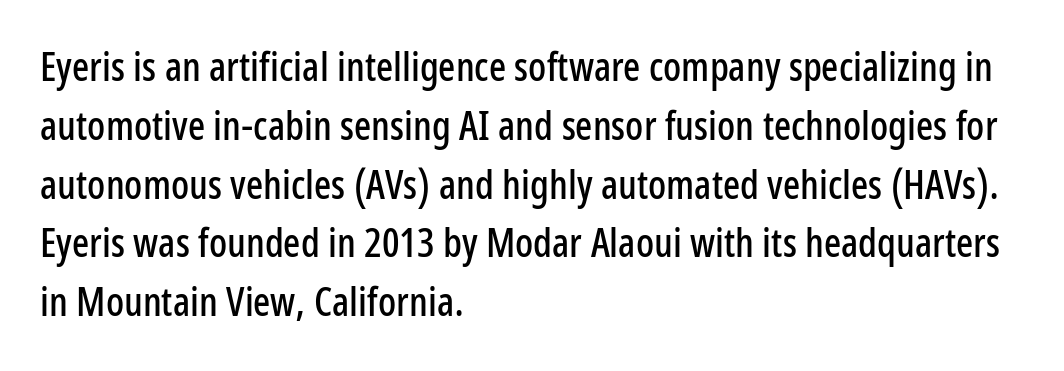
Varying glyph widths throughout — classic text-font behaviour. The face used here is rendered with its standard letterfit. Typographically, this falls in the sans-serif category. Has an underline been added? It has not.
